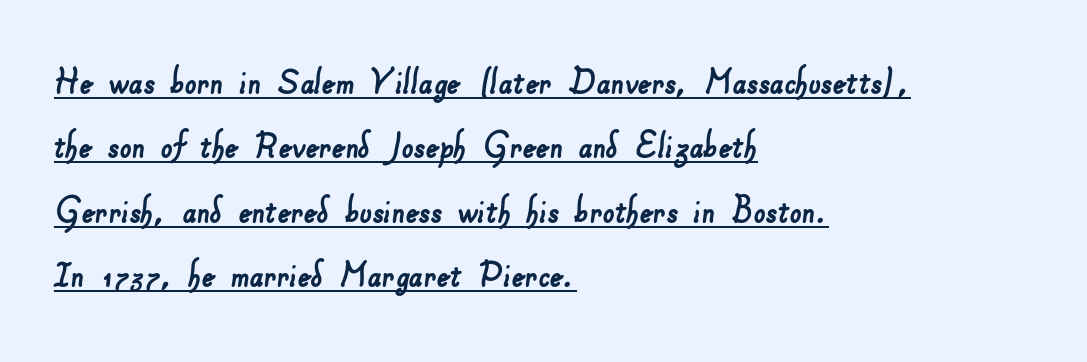
{"serif": "no", "width": "normal", "stroke_contrast": "low", "x_height": "small", "monospaced": "no", "underline": "yes", "align": "left", "line_spacing": "normal", "line_spacing_ratio": 1.53, "letter_spacing": "normal", "letter_spacing_em": 0.0, "glyph_px": 42}
